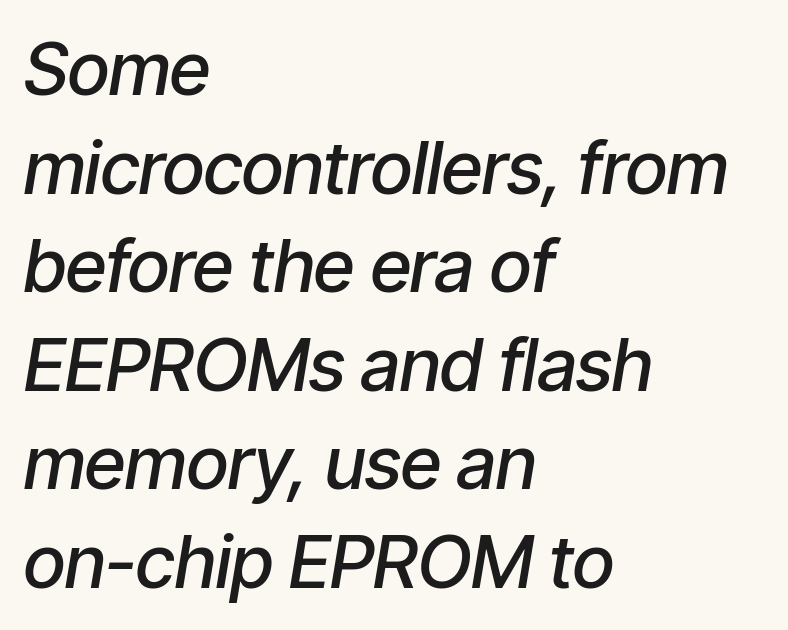
Q: Is the text bold? A: Semi-bold.
Q: Is the text italic (slanted)? A: Yes, it leans right by about 9 degrees.
Q: Is the text underlined? A: No.
Q: How is the paragraph aligned? A: Left-aligned.
Q: Is the spacing between letters normal or unusually wide? A: Normal.
Q: Is the spacing between lines tight, normal or loose? A: Normal.
Q: Width (condensed, normal, or wide)? A: Condensed.
Q: Stroke contrast? A: Low.
Q: x-height? A: Medium.
Q: Monospaced? A: No.
